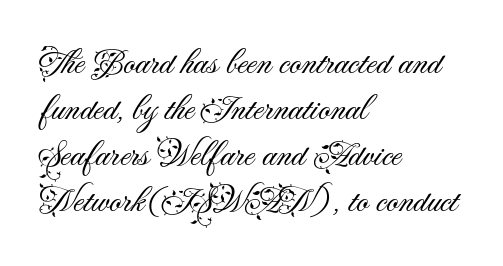
The image shows 37 px light sans-serif type; set left-aligned, line spacing 1.24x, normal letter spacing, not underlined; medium stroke contrast and a small x-height.
